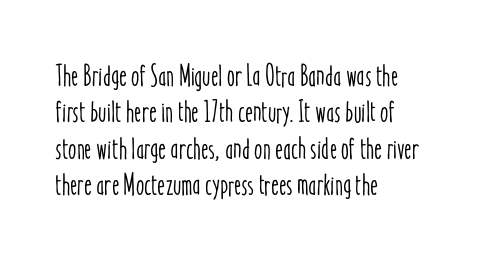
{"italic": "no", "width": "condensed", "stroke_contrast": "low", "x_height": "medium", "monospaced": "no", "underline": "no", "align": "left", "line_spacing_ratio": 1.21, "letter_spacing": "normal", "letter_spacing_em": 0.0, "glyph_px": 30}
